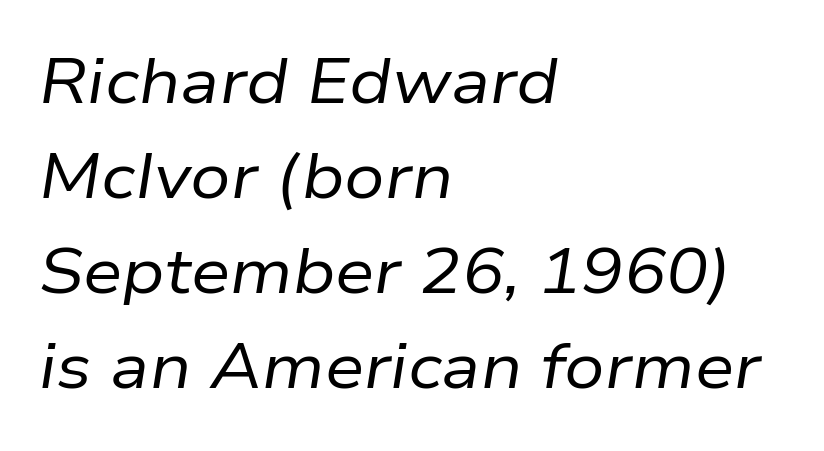
{"italic": "yes", "lean": "right", "slant_degrees": 9, "bold": "no", "weight": "regular", "width": "normal", "stroke_contrast": "low", "x_height": "medium", "monospaced": "no", "underline": "no", "align": "left", "line_spacing": "normal", "line_spacing_ratio": 1.51, "letter_spacing": "normal", "letter_spacing_em": 0.0, "glyph_px": 63}
